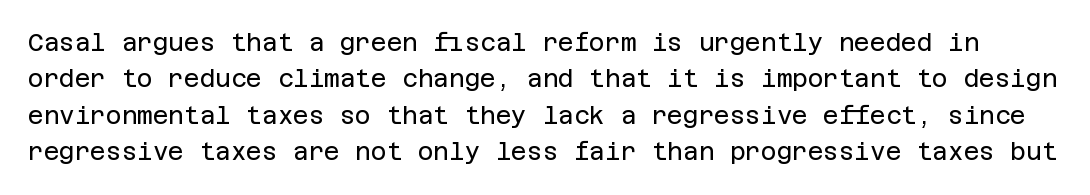
Q: Is the text bold? A: No.
Q: Is the text italic (slanted)? A: No, it is upright.
Q: Is the text underlined? A: No.
Q: Is the spacing between letters normal or unusually wide? A: Normal.
Q: Is the spacing between lines tight, normal or loose? A: Normal.
